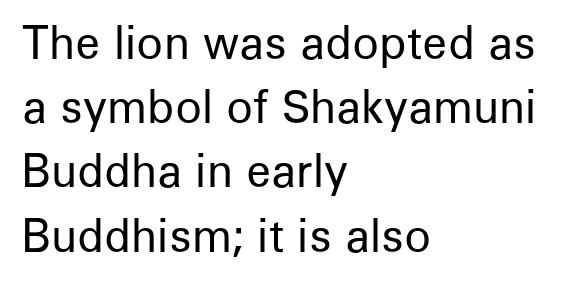
The image shows 44 px regular-weight sans-serif type, upright; set left-aligned, normal line spacing (1.46x), normal letter spacing, not underlined; low stroke contrast and a medium x-height.
